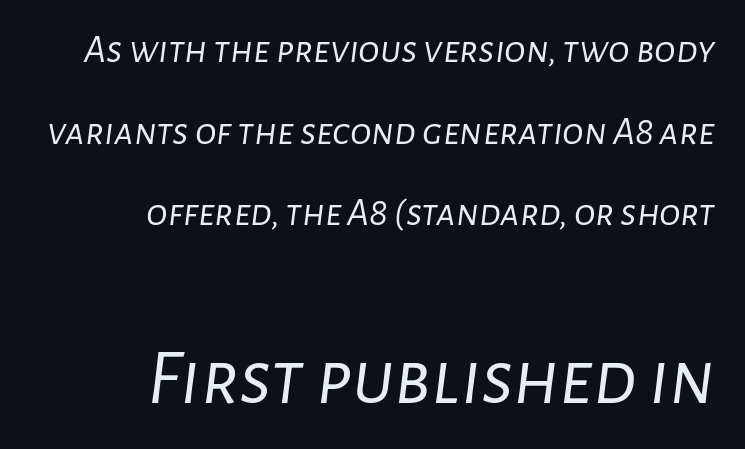
Compared with ordinary roman type, these characters are visibly tilted. The letters advance in unequal steps, a hallmark of proportional type. Baseline-to-baseline distance is far greater than the letter height. Tracking here is standard; glyphs follow each other at the usual distance.
